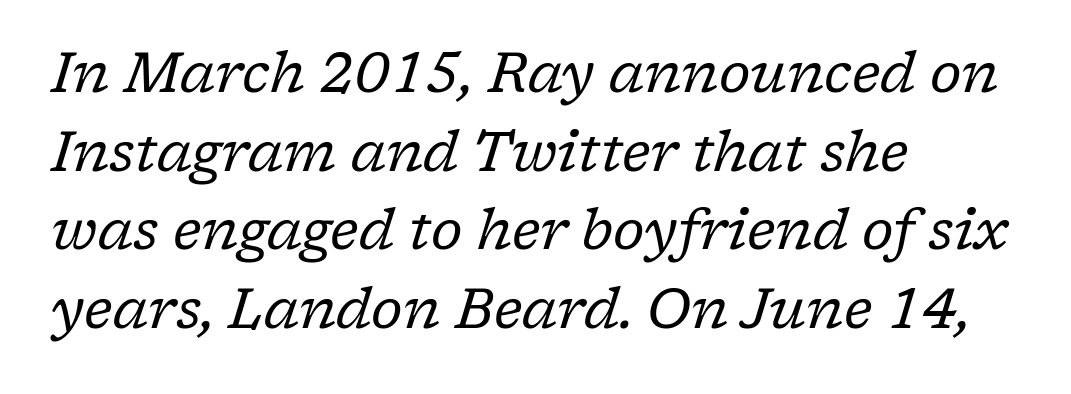
The image shows 55 px regular-weight serif type, italic (leaning right); set left-aligned, normal line spacing (1.43x), normal letter spacing, not underlined; low stroke contrast and a medium x-height.
